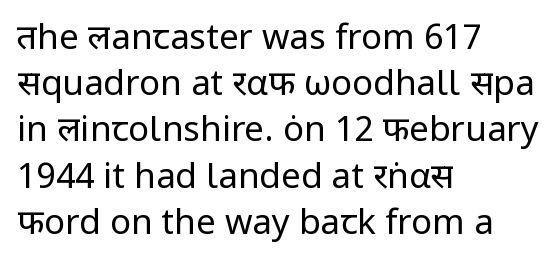
Proportional: the letters do not fall into vertical columns. The lines sit at an ordinary, default distance from one another. The paragraph has a hard left edge and a soft right edge. Letters rest on an invisible, unmarked baseline. The horizontal fit of the characters is conventional and even.
